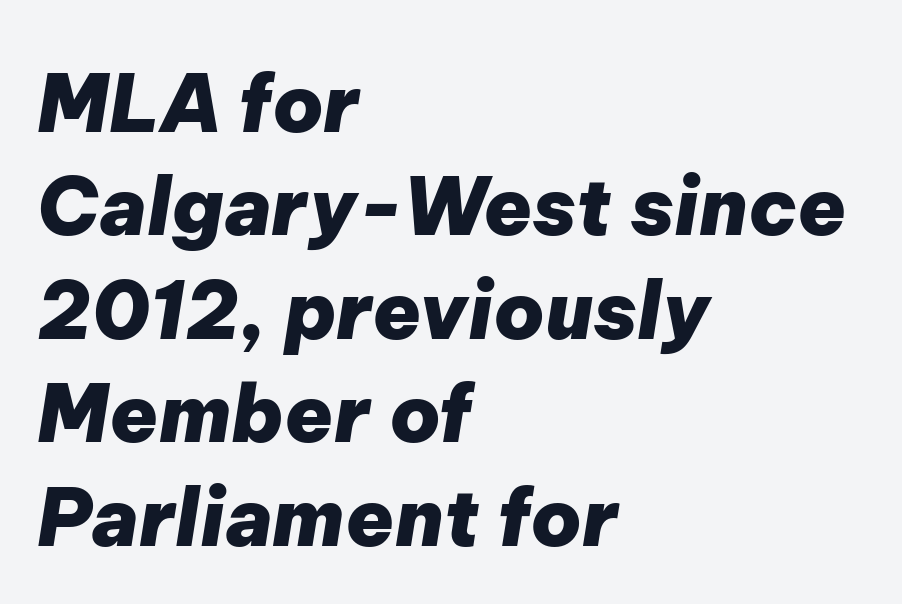
{"italic": "yes", "lean": "right", "slant_degrees": 9, "bold": "yes", "weight": "heavy", "width": "normal", "stroke_contrast": "low", "x_height": "medium", "monospaced": "no", "underline": "no", "align": "left", "line_spacing": "normal", "line_spacing_ratio": 1.31, "letter_spacing": "normal", "letter_spacing_em": 0.0, "glyph_px": 79}
